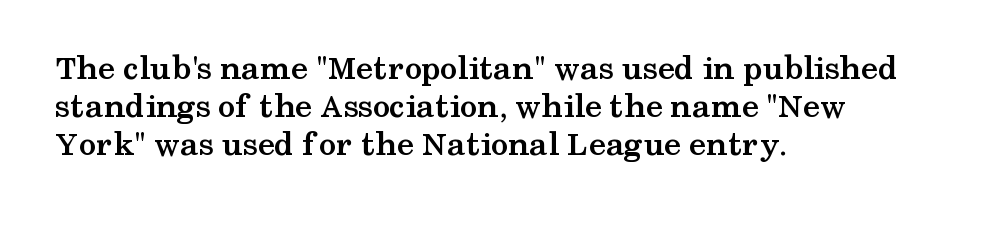
Each new line begins almost immediately beneath the previous one. You can tell it's not italic because the verticals are truly vertical. How are the letters spaced? Ordinarily, with no added tracking. This sample uses a serif face. Check under the words: just untouched page. One-word summary of the alignment: left.
